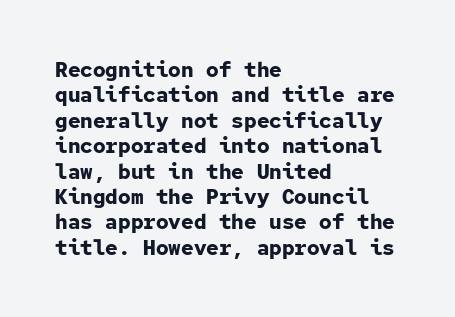
{"italic": "no", "bold": "yes", "underline": "no", "align": "left", "line_spacing_ratio": 1.21, "letter_spacing": "normal", "letter_spacing_em": 0.0, "glyph_px": 21}
